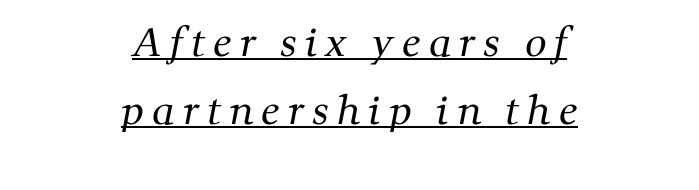
Q: Is the text bold? A: No.
Q: Is the typeface a serif or a sans-serif typeface? A: Serif.
Q: Is the text underlined? A: Yes.
Q: How is the paragraph aligned? A: Centered.
Q: Is the spacing between letters normal or unusually wide? A: Unusually wide.
Q: Width (condensed, normal, or wide)? A: Normal.
Q: Stroke contrast? A: Medium.
Q: x-height? A: Medium.
Q: Monospaced? A: No.
